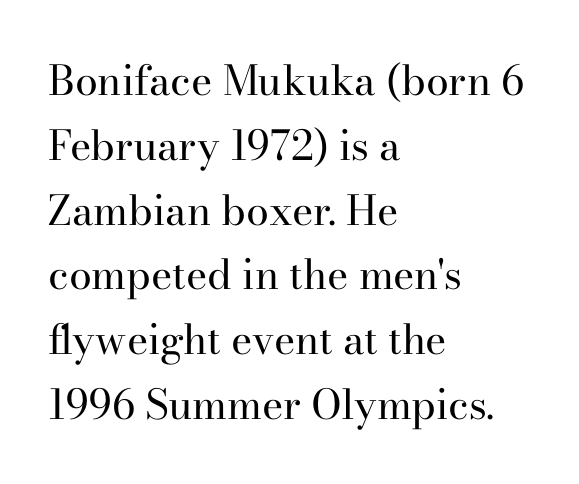
The glyphs are unaccompanied by any horizontal stroke below them. Letter spacing: default. Unlike a clean sans, this face finishes its strokes with serifs. Compared with a centered layout, this one pins lines to the left instead.
